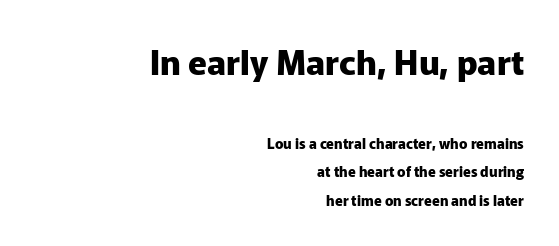
{"serif": "no", "italic": "no", "bold": "yes", "weight": "heavy", "width": "normal", "stroke_contrast": "low", "x_height": "medium", "monospaced": "no", "underline": "no", "align": "right", "line_spacing": "loose", "line_spacing_ratio": 2.04, "letter_spacing": "normal", "letter_spacing_em": 0.0, "larger_block": "first", "size_ratio": 2.43, "glyph_px": 34}
